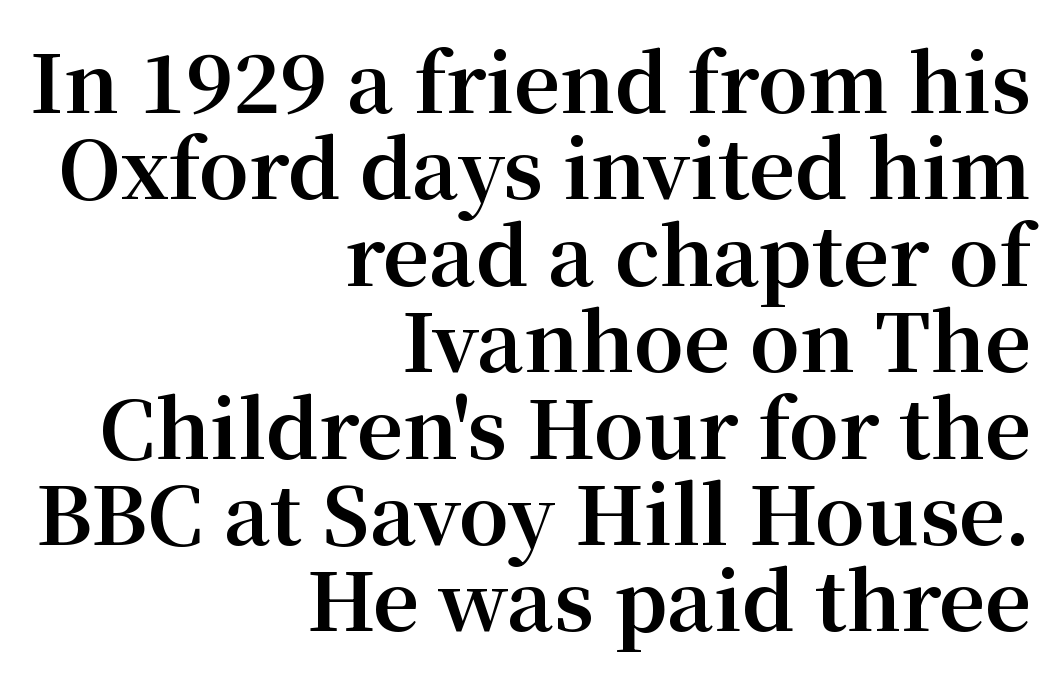
{"serif": "yes", "italic": "no", "bold": "yes", "weight": "bold", "width": "normal", "stroke_contrast": "medium", "x_height": "medium", "monospaced": "no", "underline": "no", "align": "right", "line_spacing": "tight", "line_spacing_ratio": 1.08, "letter_spacing": "normal", "letter_spacing_em": 0.0, "glyph_px": 80}
